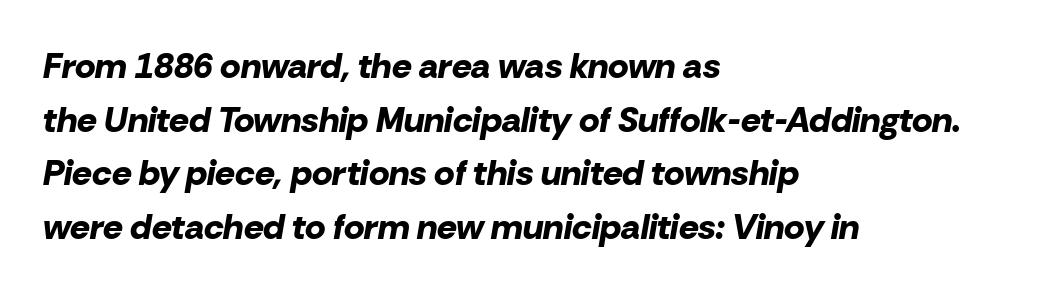
Q: Is the text bold? A: Yes.
Q: Is the text italic (slanted)? A: Yes, it leans right by about 10 degrees.
Q: Is the text underlined? A: No.
Q: How is the paragraph aligned? A: Left-aligned.
Q: Is the spacing between letters normal or unusually wide? A: Normal.
Q: Is the spacing between lines tight, normal or loose? A: Normal.
Q: Width (condensed, normal, or wide)? A: Normal.
Q: Stroke contrast? A: Low.
Q: x-height? A: Medium.
Q: Monospaced? A: No.
